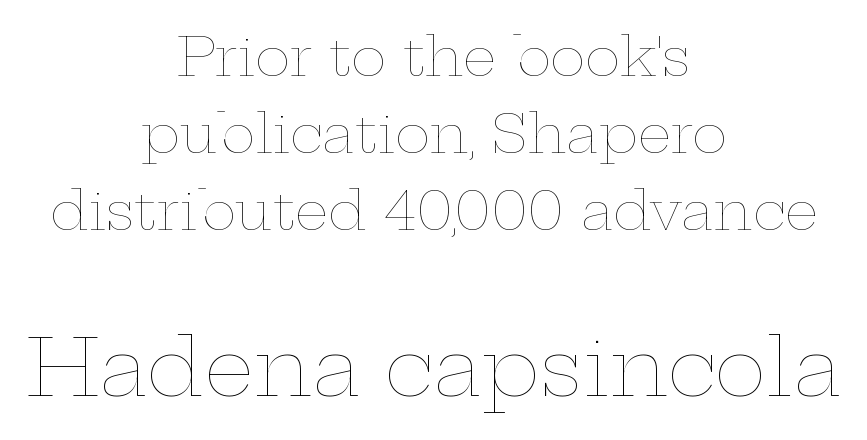
Scale increases going downward across the two blocks. Note the varied advance widths — an 'i' is clearly narrower than an 'm'. Each word holds together tightly as a unit, with standard inter-letter gaps. Posture: vertical. Quick note: underline off. The space between consecutive lines is moderate.
